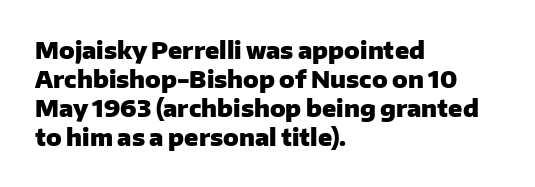
{"italic": "no", "bold": "yes", "underline": "no", "align": "left", "line_spacing": "normal", "line_spacing_ratio": 1.26, "letter_spacing": "normal", "letter_spacing_em": 0.0, "glyph_px": 23}
